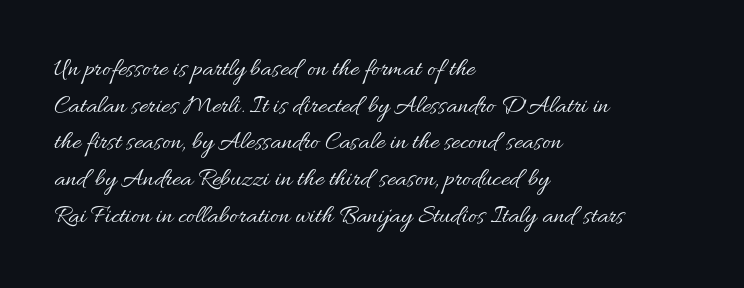
In CSS terms this would be text-align: left. The words here are not underlined. The font is comparable to plain body text, perhaps lighter. The vertical gap from one line to the next is medium. Compared with typical body copy, the letter spacing here is the same.
